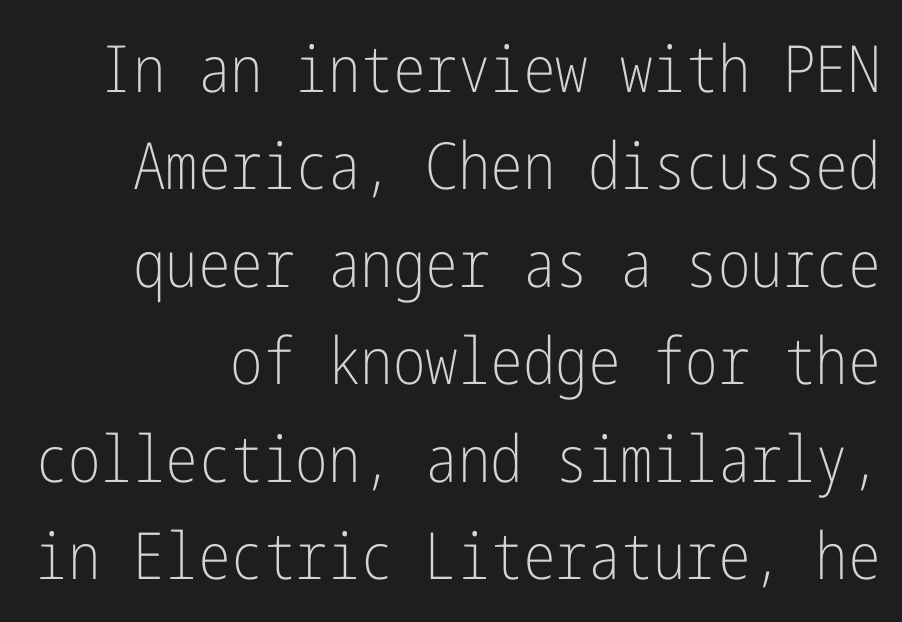
{"serif": "no", "italic": "no", "bold": "no", "weight": "light", "width": "condensed", "stroke_contrast": "low", "x_height": "medium", "underline": "no", "line_spacing": "normal", "line_spacing_ratio": 1.5, "letter_spacing": "normal", "letter_spacing_em": 0.0, "glyph_px": 65}
